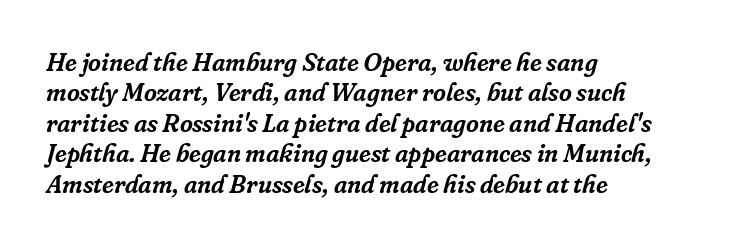
Is the type slanted? Yes — the strokes lean at a clear angle. This rendering features lettering with no underline. This rendering uses left alignment, leaving the right contour irregular. Characters follow at the spacing the type designer built in.
